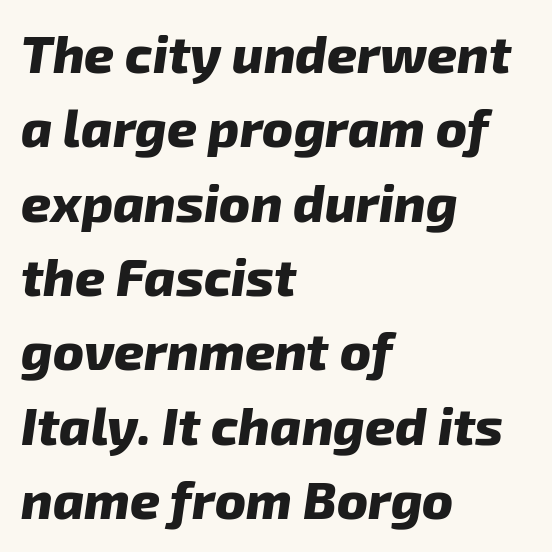
{"italic": "yes", "lean": "right", "slant_degrees": 8, "bold": "yes", "weight": "heavy", "width": "normal", "stroke_contrast": "low", "x_height": "medium", "monospaced": "no", "underline": "no", "align": "left", "line_spacing": "normal", "line_spacing_ratio": 1.43, "letter_spacing": "normal", "letter_spacing_em": 0.0, "glyph_px": 52}
